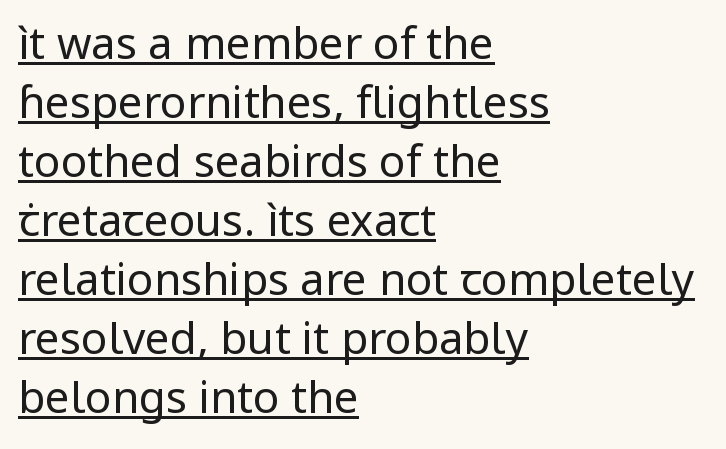
The image shows 44 px regular-weight sans-serif type, upright; set left-aligned, normal line spacing (1.34x), normal letter spacing, underlined; low stroke contrast and a medium x-height.
